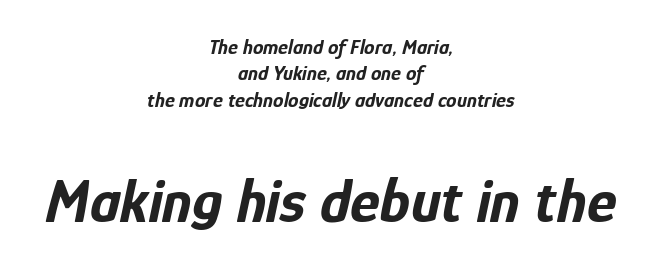
The image shows 63 px bold, condensed type, italic (leaning right); set centered, normal line spacing (1.26x), normal letter spacing, not underlined; the second (bottom) block is 3.0x larger; low stroke contrast and a medium x-height.
